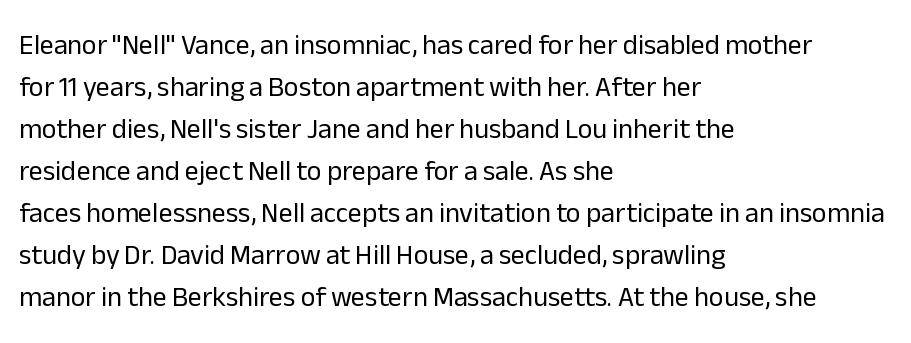
{"serif": "no", "italic": "no", "bold": "no", "weight": "regular", "width": "normal", "stroke_contrast": "low", "x_height": "medium", "monospaced": "no", "underline": "no", "align": "left", "line_spacing": "normal", "line_spacing_ratio": 1.5, "letter_spacing": "normal", "letter_spacing_em": 0.0, "glyph_px": 28}
